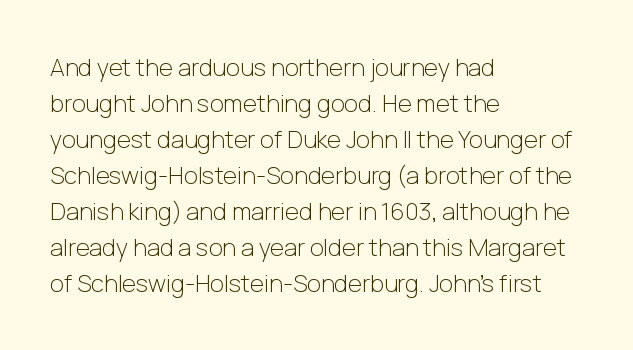
The image shows 24 px text type, upright; set left-aligned, normal line spacing (1.5x), normal letter spacing, not underlined.
